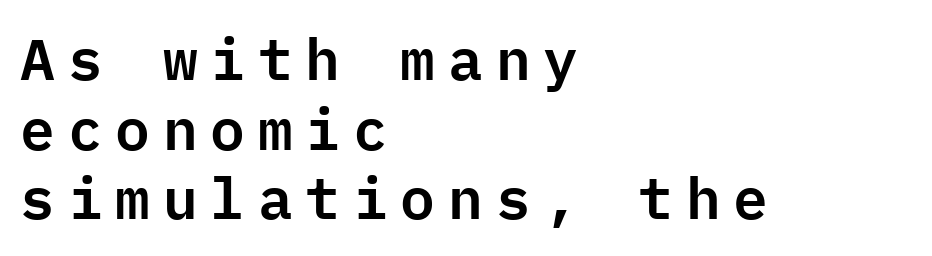
Posture: upright roman. Looks like terminal output: every glyph gets an equal slot. The glyphs are unaccompanied by any horizontal stroke below them. The gaps between neighbouring characters are conspicuously large. The typeface chosen for these lines omits serifs. Does the copy run flush right? No — it runs flush left.
